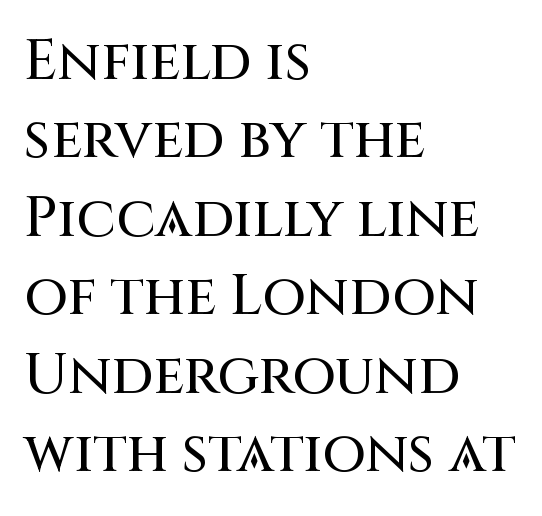
To sum up the face: it is a sans, with no serifs. Tracking here is standard; glyphs follow each other at the usual distance. Here the designer chose a conventional face with non-uniform glyph widths. Words float on clear page, feet unadorned. Is there much room between lines? A standard amount, neither cramped nor airy.
